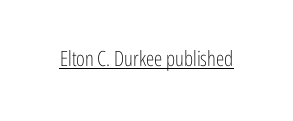
The image shows 21 px text type, upright; set normal letter spacing, underlined.
